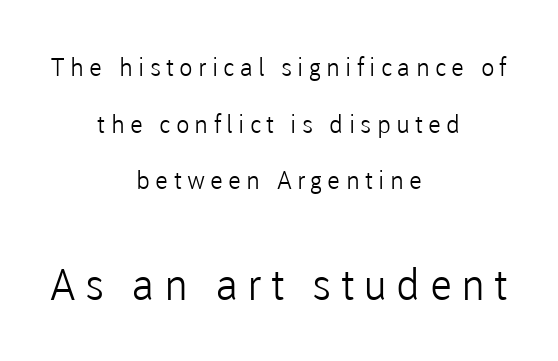
{"serif": "no", "italic": "no", "bold": "no", "weight": "light", "width": "normal", "stroke_contrast": "low", "x_height": "medium", "monospaced": "no", "underline": "no", "align": "center", "line_spacing": "loose", "line_spacing_ratio": 2.27, "letter_spacing": "wide", "letter_spacing_em": 0.21, "larger_block": "second", "size_ratio": 1.72, "glyph_px": 43}
